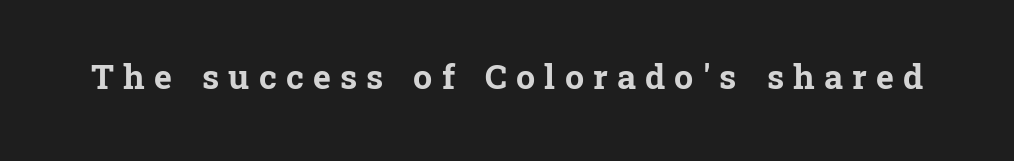
{"serif": "yes", "italic": "no", "bold": "yes", "weight": "bold", "width": "normal", "stroke_contrast": "low", "x_height": "medium", "monospaced": "no", "underline": "no", "letter_spacing": "wide", "letter_spacing_em": 0.27, "glyph_px": 34}
